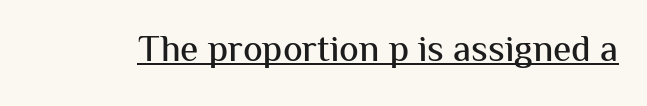
{"serif": "no", "italic": "no", "width": "normal", "stroke_contrast": "medium", "x_height": "medium", "monospaced": "no", "underline": "yes", "letter_spacing": "normal", "letter_spacing_em": 0.0, "glyph_px": 37}
